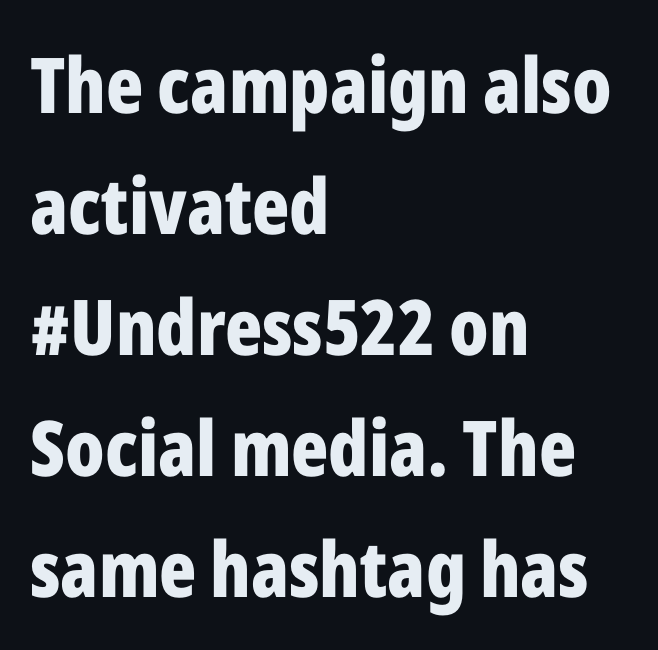
{"serif": "no", "italic": "no", "bold": "yes", "weight": "bold", "width": "condensed", "stroke_contrast": "low", "x_height": "medium", "monospaced": "no", "underline": "no", "align": "left", "line_spacing": "normal", "line_spacing_ratio": 1.57, "letter_spacing": "normal", "letter_spacing_em": 0.0, "glyph_px": 77}
